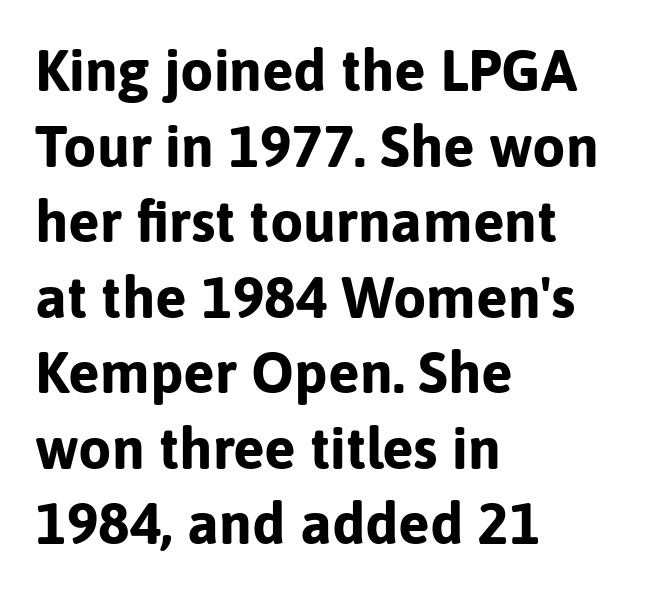
In terms of posture, this sample is upright. These lines are rendered in a variable-pitch font. Glance below the letters and you will spot only blank space. Compared with typical paragraphs, the rows here are spaced about the same.
